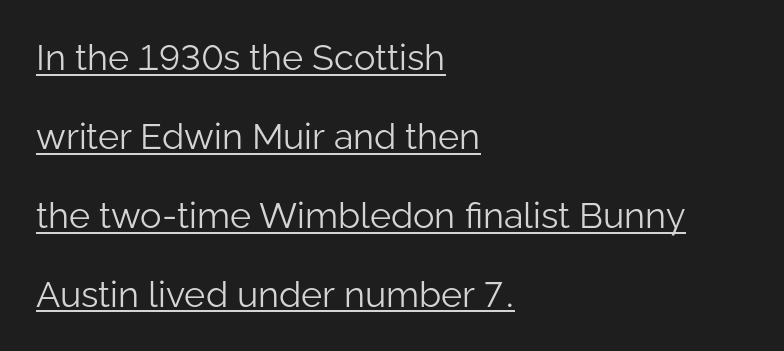
A rule runs beneath these lines of type. Vertical strokes here are truly vertical. Between one letter and the next there's only the usual sliver of space. The characters display no serif detailing; their extremities are plain.
